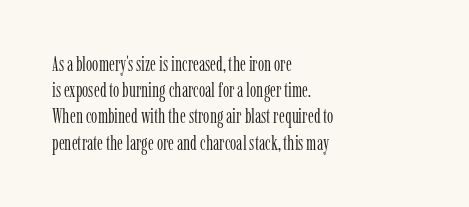
Q: Is the text bold? A: No.
Q: Is the text italic (slanted)? A: No, it is upright.
Q: Is the text underlined? A: No.
Q: How is the paragraph aligned? A: Left-aligned.
Q: Is the spacing between letters normal or unusually wide? A: Normal.
Q: Is the spacing between lines tight, normal or loose? A: Normal.
